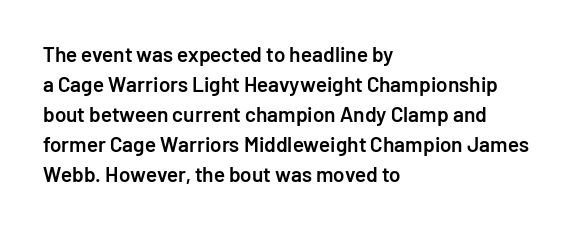
The image shows 21 px text type, upright; set left-aligned, normal line spacing (1.43x), normal letter spacing, not underlined.
